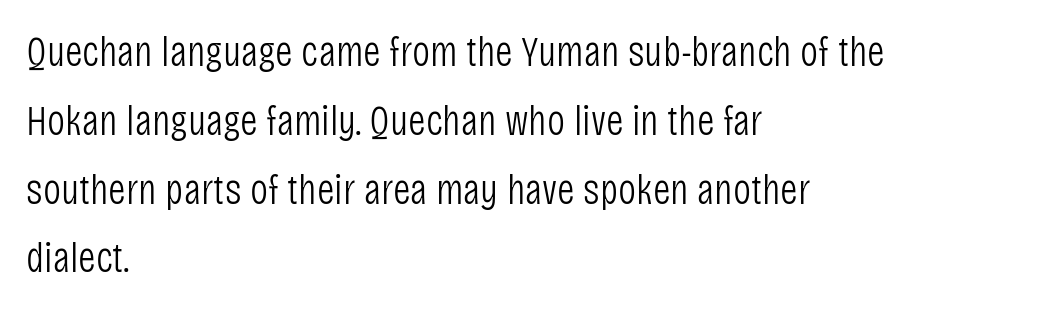
Q: Is the text bold? A: No.
Q: Is the text italic (slanted)? A: No, it is upright.
Q: Is the typeface a serif or a sans-serif typeface? A: Sans-serif.
Q: Is the text underlined? A: No.
Q: How is the paragraph aligned? A: Left-aligned.
Q: Is the spacing between letters normal or unusually wide? A: Normal.
Q: Is the spacing between lines tight, normal or loose? A: Normal.
Q: Width (condensed, normal, or wide)? A: Condensed.
Q: Stroke contrast? A: Low.
Q: x-height? A: Large.
Q: Monospaced? A: No.
